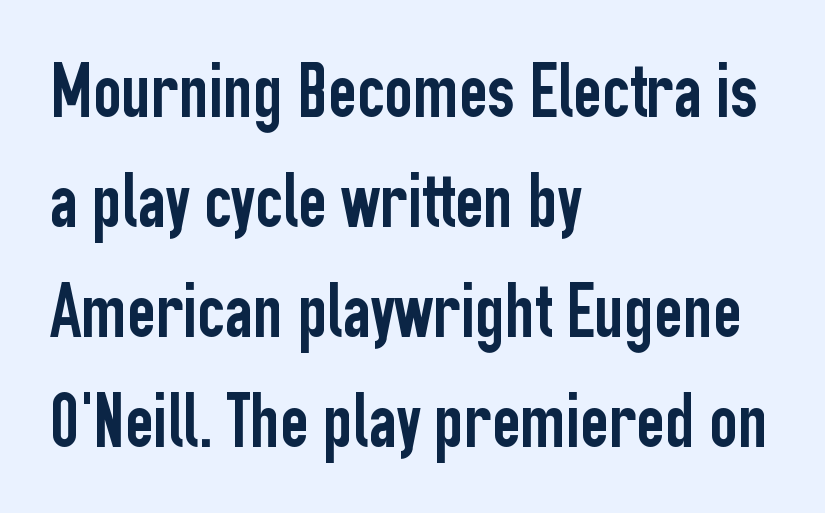
{"serif": "no", "italic": "no", "width": "condensed", "stroke_contrast": "low", "x_height": "medium", "monospaced": "no", "underline": "no", "align": "left", "line_spacing": "normal", "line_spacing_ratio": 1.41, "letter_spacing": "normal", "letter_spacing_em": 0.0, "glyph_px": 78}
